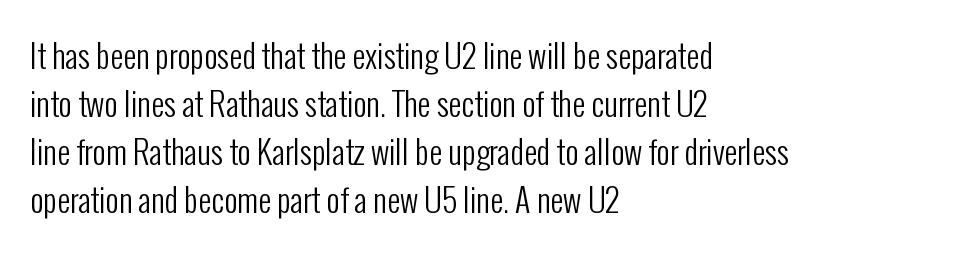
Honestly, the row spacing looks completely unremarkable. Descenders hang freely into open space. Each letter keeps its own natural width here, so spacing adapts to shape. A roman cut, with each character standing at attention. Nope, no serifs anywhere on these letters. The passage shown is not bold in any degree.
